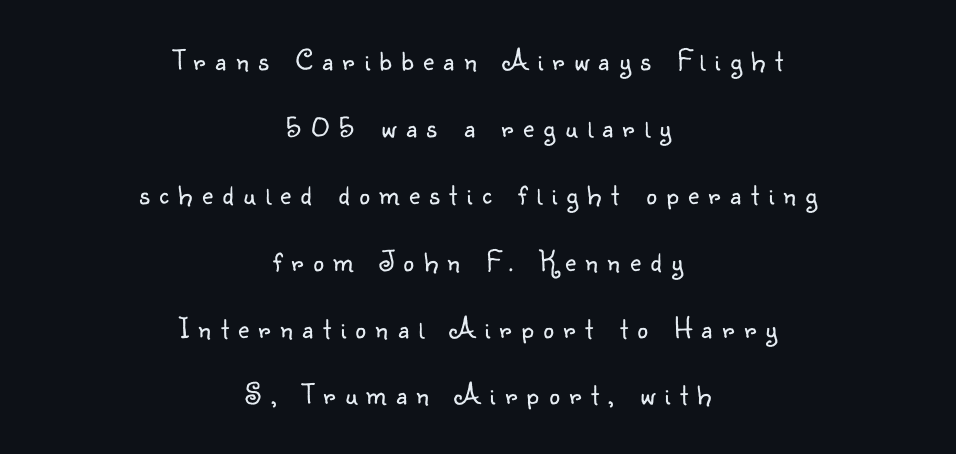
Q: Is the text bold? A: No.
Q: Is the text italic (slanted)? A: No, it is upright.
Q: Is the typeface a serif or a sans-serif typeface? A: Sans-serif.
Q: Is the text underlined? A: No.
Q: How is the paragraph aligned? A: Centered.
Q: Is the spacing between letters normal or unusually wide? A: Unusually wide.
Q: Is the spacing between lines tight, normal or loose? A: Loose.
Q: Width (condensed, normal, or wide)? A: Normal.
Q: Stroke contrast? A: Low.
Q: x-height? A: Small.
Q: Monospaced? A: No.
